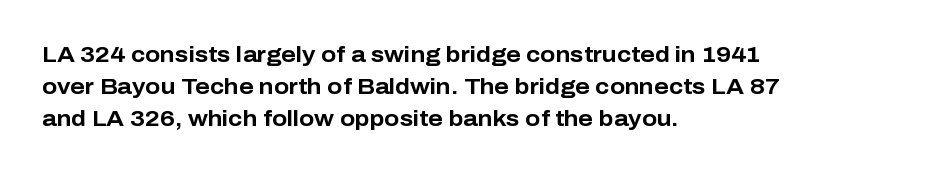
Q: Is the text bold? A: Yes.
Q: Is the text italic (slanted)? A: No, it is upright.
Q: Is the text underlined? A: No.
Q: How is the paragraph aligned? A: Left-aligned.
Q: Is the spacing between letters normal or unusually wide? A: Normal.
Q: Is the spacing between lines tight, normal or loose? A: Normal.
